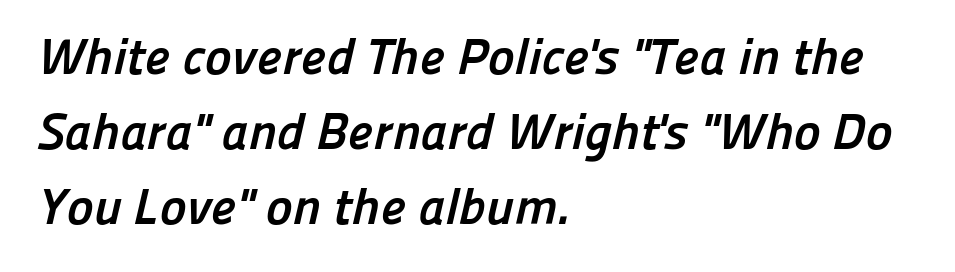
The rows are spaced the way most documents space them. This rendering leaves character spacing at its baseline value. This sample has the flowing, uneven cadence of proportional lettering. Check where the strokes stop: nothing finishes them off — pure sans. The lines are quadded left.
